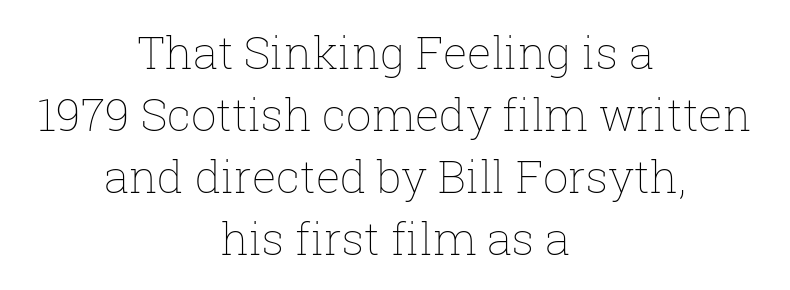
The image shows 45 px thin type, upright; set centered, normal line spacing (1.38x), normal letter spacing, not underlined; low stroke contrast and a medium x-height.
